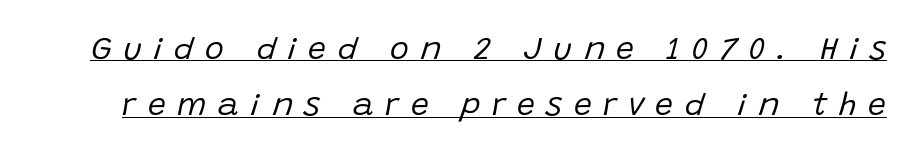
Q: Is the text bold? A: No.
Q: Is the text italic (slanted)? A: Yes, it leans right by about 15 degrees.
Q: Is the text underlined? A: Yes.
Q: Is the spacing between letters normal or unusually wide? A: Unusually wide.
Q: Width (condensed, normal, or wide)? A: Normal.
Q: Stroke contrast? A: Low.
Q: x-height? A: Large.
Q: Monospaced? A: No.
